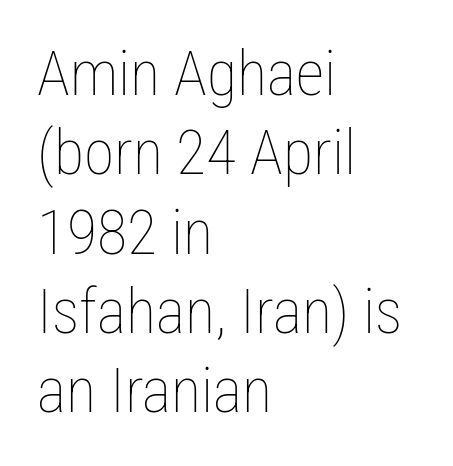
A roman cut, with each character standing at attention. Proportional: the letters do not fall into vertical columns. Letter spacing: default. Letters rest on an invisible, unmarked baseline. The lines are quadded left. The strokes are not fattened; the text isn't bold.
